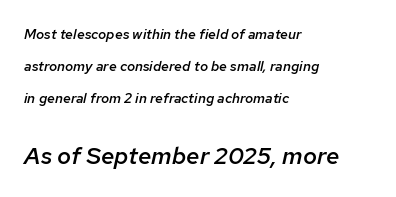
Q: Is the text bold? A: Semi-bold.
Q: Is the text italic (slanted)? A: Yes, it leans right by about 12 degrees.
Q: Is the text underlined? A: No.
Q: How is the paragraph aligned? A: Left-aligned.
Q: Is the spacing between letters normal or unusually wide? A: Normal.
Q: Is the spacing between lines tight, normal or loose? A: Loose.
Q: Which block of text is set in a larger size, the first (top) or the second (bottom)? A: The second (bottom) one.
